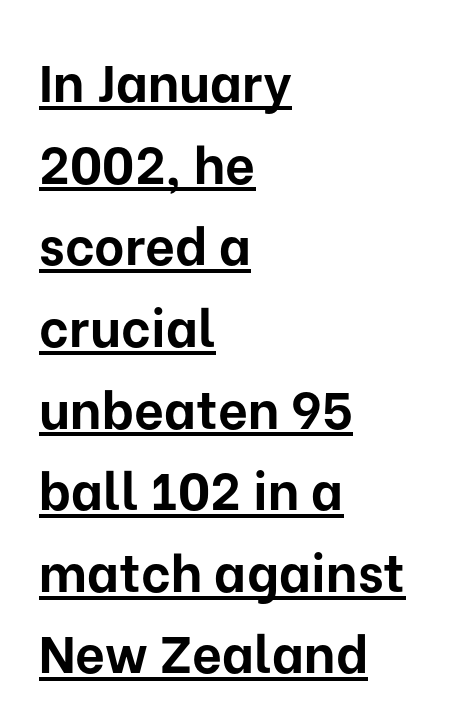
The image shows 52 px bold sans-serif type, upright; set left-aligned, normal line spacing (1.57x), normal letter spacing, underlined; low stroke contrast and a medium x-height.
